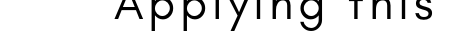
Q: Is the text bold? A: No.
Q: Is the text italic (slanted)? A: No, it is upright.
Q: Is the typeface a serif or a sans-serif typeface? A: Sans-serif.
Q: Is the text underlined? A: No.
Q: Width (condensed, normal, or wide)? A: Normal.
Q: Stroke contrast? A: Low.
Q: x-height? A: Small.
Q: Monospaced? A: No.
